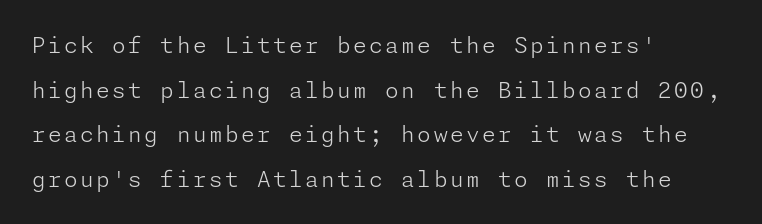
The image shows 22 px text type, upright; set left-aligned, loose line spacing (2.03x), not underlined.
